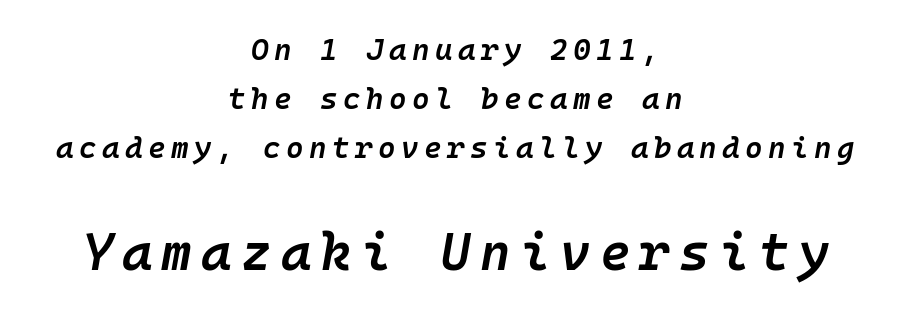
Every character sits at an angle, as italics do. Think of a typewriter: that constant character pitch is what you see here. Words float on clear page, feet unadorned. Top chunk: small. Bottom chunk: large. Regarding leading, the lines here are spaced in the standard way.
